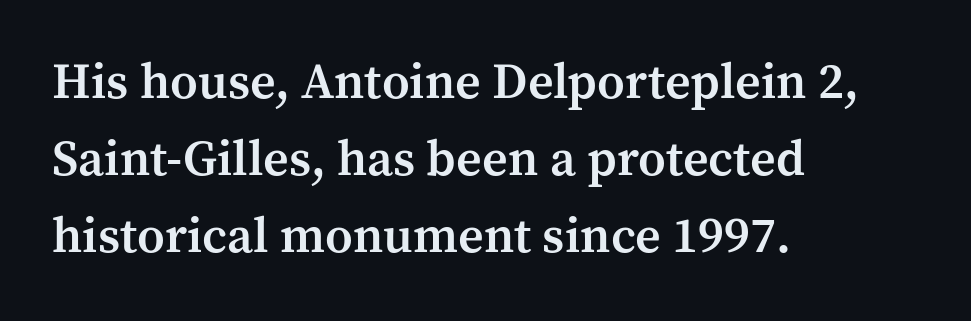
Q: Is the text bold? A: Semi-bold.
Q: Is the text italic (slanted)? A: No, it is upright.
Q: Is the typeface a serif or a sans-serif typeface? A: Serif.
Q: Is the text underlined? A: No.
Q: How is the paragraph aligned? A: Left-aligned.
Q: Is the spacing between letters normal or unusually wide? A: Normal.
Q: Is the spacing between lines tight, normal or loose? A: Normal.
Q: Width (condensed, normal, or wide)? A: Normal.
Q: Stroke contrast? A: Medium.
Q: x-height? A: Medium.
Q: Monospaced? A: No.
